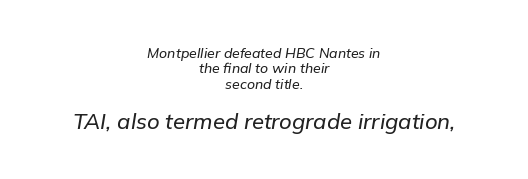
{"italic": "yes", "lean": "right", "slant_degrees": 9, "underline": "no", "align": "center", "line_spacing": "tight", "line_spacing_ratio": 1.09, "letter_spacing": "normal", "letter_spacing_em": 0.0, "larger_block": "second", "size_ratio": 1.57, "glyph_px": 22}
